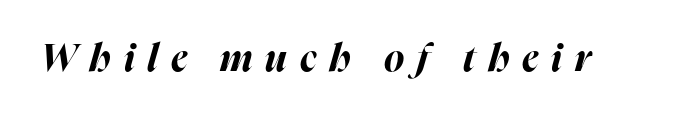
{"italic": "yes", "lean": "right", "slant_degrees": 16, "bold": "yes", "weight": "bold", "width": "normal", "stroke_contrast": "high", "x_height": "medium", "monospaced": "no", "underline": "no", "letter_spacing": "wide", "letter_spacing_em": 0.34, "glyph_px": 38}
